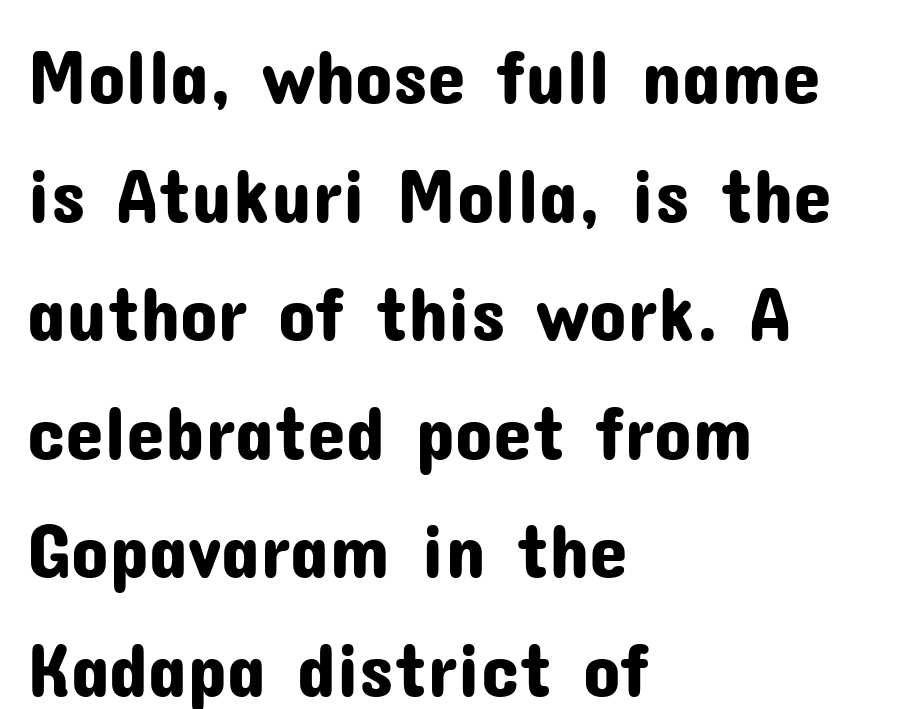
The vertical gap from one line to the next is medium. Caption: standard tracking, unaltered. Here the designer chose a conventional face with non-uniform glyph widths. Upright lettering throughout. This is sans-serif lettering, the kind often seen on screens and signage.
